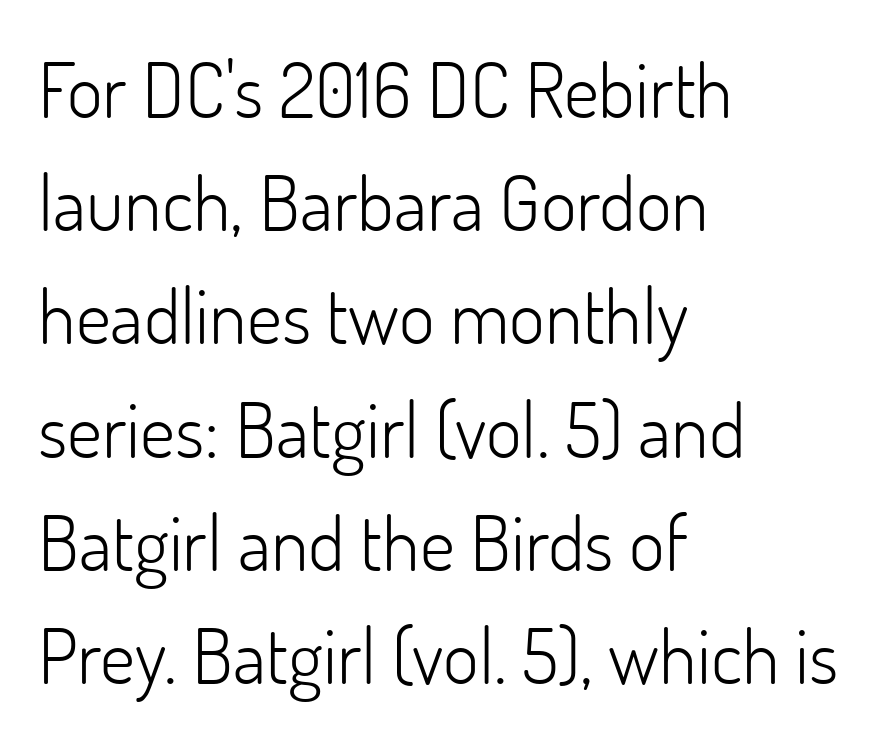
{"serif": "no", "italic": "no", "bold": "no", "weight": "light", "width": "normal", "stroke_contrast": "low", "x_height": "small", "monospaced": "no", "underline": "no", "align": "left", "line_spacing": "normal", "line_spacing_ratio": 1.47, "letter_spacing": "normal", "letter_spacing_em": 0.0, "glyph_px": 77}
